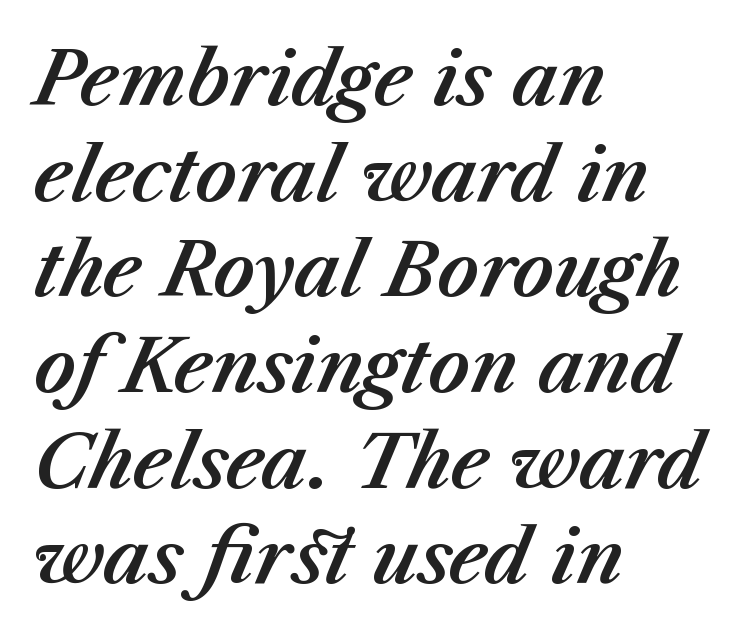
{"italic": "yes", "lean": "right", "slant_degrees": 23, "width": "normal", "stroke_contrast": "medium", "x_height": "medium", "monospaced": "no", "underline": "no", "align": "left", "line_spacing": "normal", "line_spacing_ratio": 1.31, "letter_spacing": "normal", "letter_spacing_em": 0.0, "glyph_px": 73}
